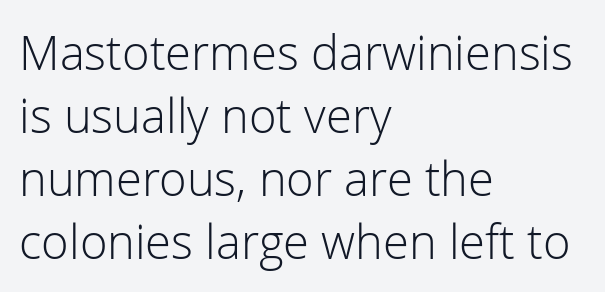
The image shows 47 px light sans-serif type, upright; set left-aligned, normal line spacing (1.34x), normal letter spacing, not underlined; low stroke contrast and a medium x-height.
